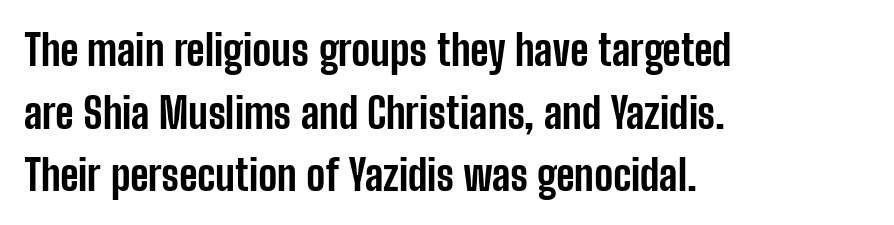
{"serif": "no", "italic": "no", "bold": "yes", "weight": "bold", "width": "condensed", "stroke_contrast": "low", "x_height": "medium", "monospaced": "no", "underline": "no", "align": "left", "line_spacing": "normal", "line_spacing_ratio": 1.49, "letter_spacing": "normal", "letter_spacing_em": 0.0, "glyph_px": 42}
